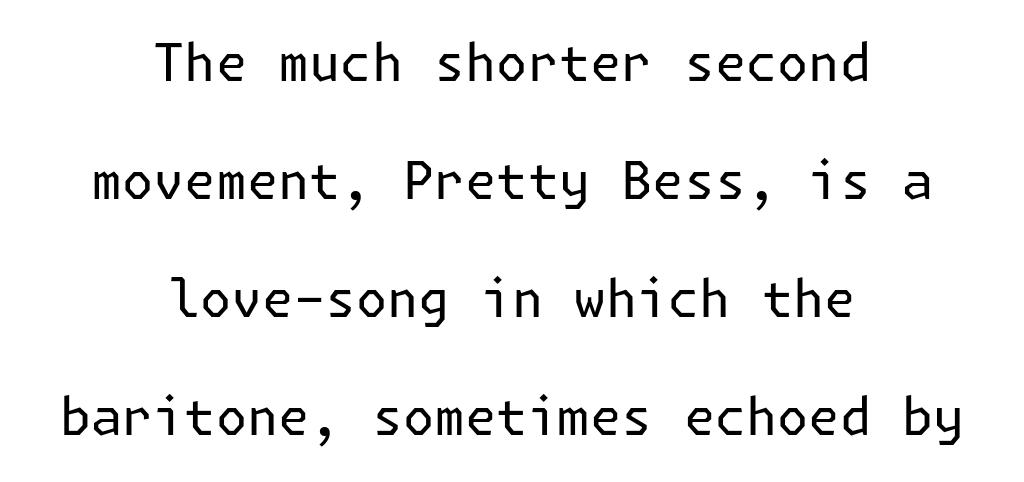
Q: Is the text bold? A: No.
Q: Is the text italic (slanted)? A: No, it is upright.
Q: Is the typeface a serif or a sans-serif typeface? A: Sans-serif.
Q: Is the text underlined? A: No.
Q: How is the paragraph aligned? A: Centered.
Q: Is the spacing between letters normal or unusually wide? A: Normal.
Q: Is the spacing between lines tight, normal or loose? A: Loose.
Q: Width (condensed, normal, or wide)? A: Normal.
Q: Stroke contrast? A: Low.
Q: x-height? A: Medium.
